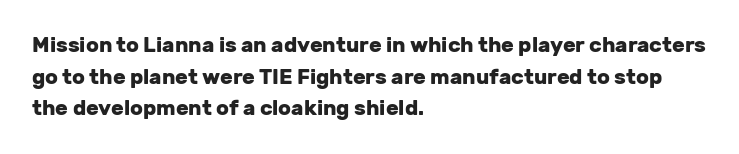
This is roman type, the default non-slanted kind. Observe the ordinary spacing: letters are neighbours, not strangers. The space between consecutive lines is moderate. Leftover space on each line is placed entirely after the last word. The string is rendered with underlining switched off. What weight is shown? A full bold with thick strokes.
